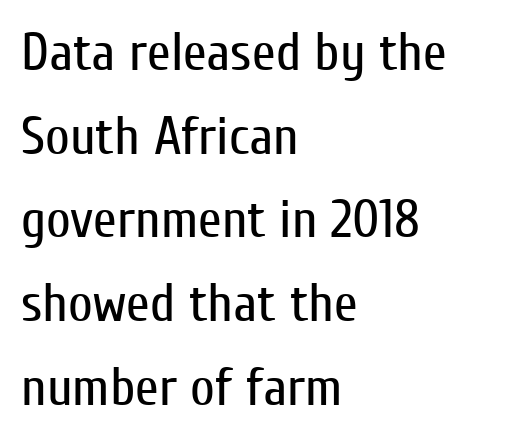
{"serif": "no", "italic": "no", "bold": "no", "weight": "regular", "width": "condensed", "stroke_contrast": "low", "x_height": "medium", "monospaced": "no", "underline": "no", "align": "left", "line_spacing": "normal", "line_spacing_ratio": 1.55, "letter_spacing": "normal", "letter_spacing_em": 0.0, "glyph_px": 54}
